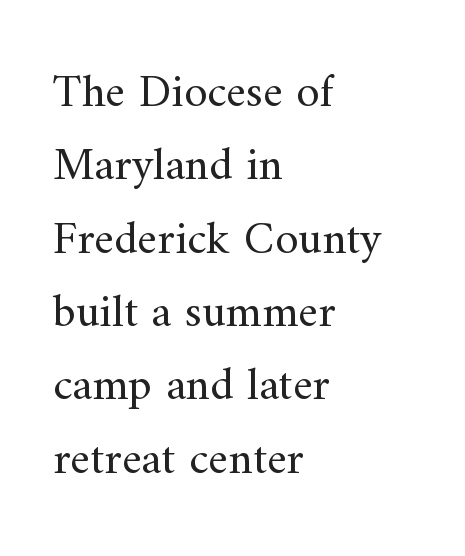
Default kerning and tracking; the words read as compact shapes. Ascenders rise straight up at ninety degrees. The face used here is proportionally spaced, like ordinary book or web type. Weight class: somewhere from thin through regular. No word sits above an underline.
